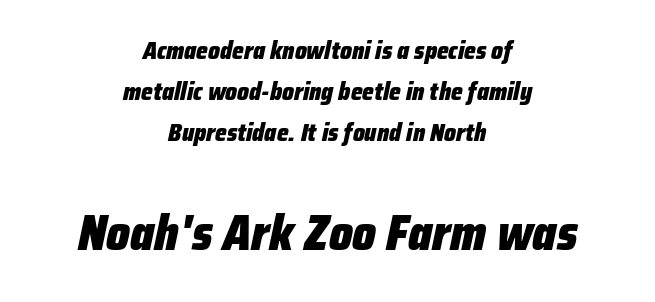
Q: Is the text bold? A: Yes.
Q: Is the text italic (slanted)? A: Yes, it leans right by about 12 degrees.
Q: Is the text underlined? A: No.
Q: How is the paragraph aligned? A: Centered.
Q: Is the spacing between letters normal or unusually wide? A: Normal.
Q: Is the spacing between lines tight, normal or loose? A: Normal.
Q: Which block of text is set in a larger size, the first (top) or the second (bottom)? A: The second (bottom) one.
Q: Width (condensed, normal, or wide)? A: Condensed.
Q: Stroke contrast? A: Low.
Q: x-height? A: Medium.
Q: Monospaced? A: No.
